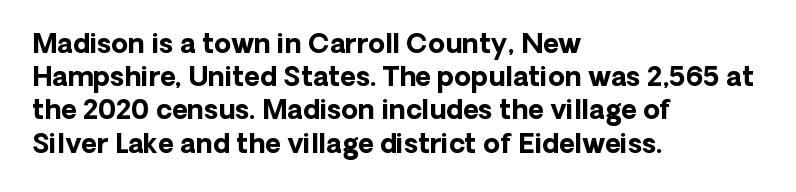
Q: Is the text bold? A: Yes.
Q: Is the text italic (slanted)? A: No, it is upright.
Q: Is the text underlined? A: No.
Q: How is the paragraph aligned? A: Left-aligned.
Q: Is the spacing between letters normal or unusually wide? A: Normal.
